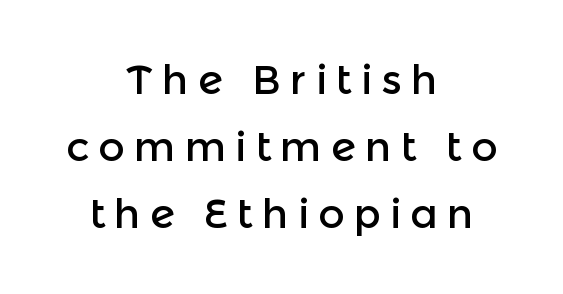
Q: Is the text italic (slanted)? A: No, it is upright.
Q: Is the typeface a serif or a sans-serif typeface? A: Sans-serif.
Q: Is the text underlined? A: No.
Q: How is the paragraph aligned? A: Centered.
Q: Is the spacing between letters normal or unusually wide? A: Unusually wide.
Q: Is the spacing between lines tight, normal or loose? A: Normal.
Q: Width (condensed, normal, or wide)? A: Normal.
Q: x-height? A: Medium.
Q: Monospaced? A: No.
